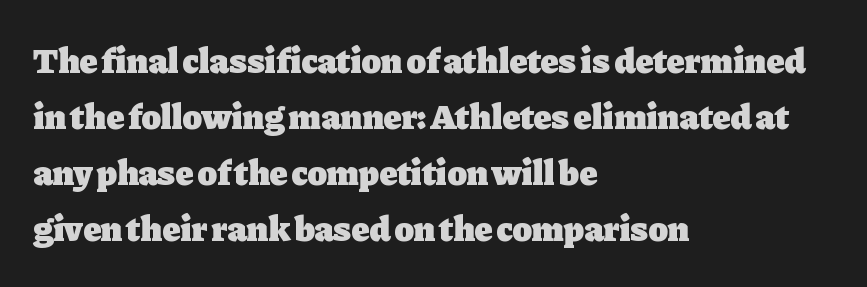
Each letter keeps its own natural width here, so spacing adapts to shape. Typographically, this falls in the serif category. The lettering stays uniformly vertical, giving the passage a roman look. Underlining? Definitely not there. How are the letters spaced? Ordinarily, with no added tracking. These lines carry a lot of weight — the face is fully bold.
